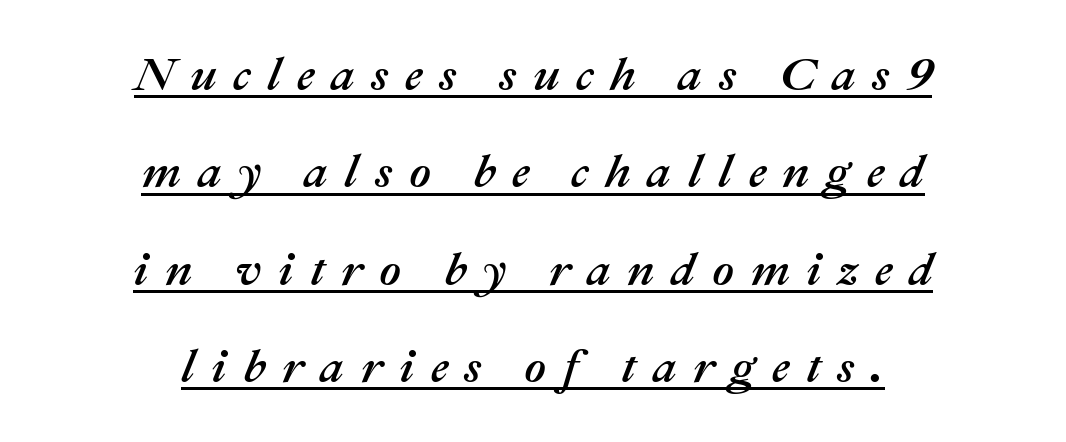
{"italic": "yes", "lean": "right", "slant_degrees": 22, "width": "normal", "stroke_contrast": "medium", "x_height": "medium", "monospaced": "no", "underline": "yes", "align": "center", "line_spacing": "loose", "line_spacing_ratio": 2.07, "letter_spacing": "wide", "letter_spacing_em": 0.35, "glyph_px": 47}
